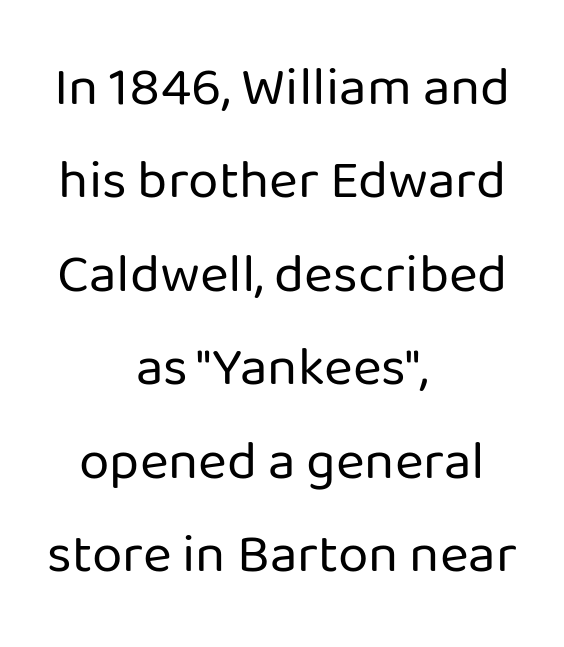
Q: Is the text bold? A: No.
Q: Is the text italic (slanted)? A: No, it is upright.
Q: Is the typeface a serif or a sans-serif typeface? A: Sans-serif.
Q: Is the text underlined? A: No.
Q: How is the paragraph aligned? A: Centered.
Q: Is the spacing between letters normal or unusually wide? A: Normal.
Q: Is the spacing between lines tight, normal or loose? A: Normal.
Q: Width (condensed, normal, or wide)? A: Normal.
Q: Stroke contrast? A: Low.
Q: x-height? A: Medium.
Q: Monospaced? A: No.
